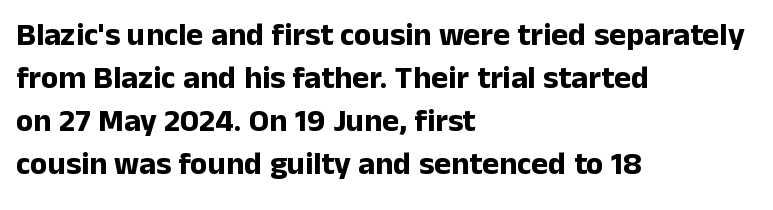
{"serif": "no", "italic": "no", "bold": "yes", "weight": "bold", "width": "normal", "stroke_contrast": "low", "x_height": "medium", "monospaced": "no", "underline": "no", "align": "left", "line_spacing": "normal", "line_spacing_ratio": 1.34, "letter_spacing": "normal", "letter_spacing_em": 0.0, "glyph_px": 32}
